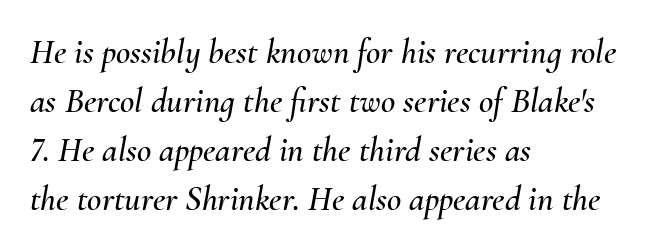
Q: Is the text italic (slanted)? A: Yes, it leans right by about 10 degrees.
Q: Is the text underlined? A: No.
Q: How is the paragraph aligned? A: Left-aligned.
Q: Is the spacing between letters normal or unusually wide? A: Normal.
Q: Is the spacing between lines tight, normal or loose? A: Normal.
Q: Width (condensed, normal, or wide)? A: Normal.
Q: Stroke contrast? A: Medium.
Q: x-height? A: Small.
Q: Monospaced? A: No.
